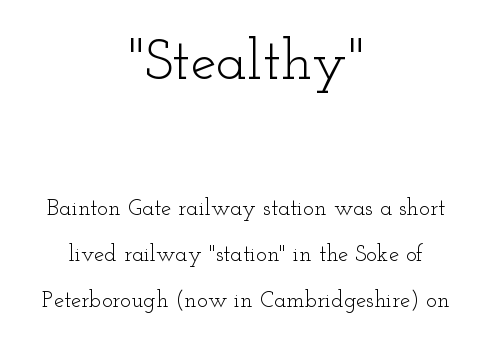
{"serif": "yes", "italic": "no", "bold": "no", "weight": "light", "width": "wide", "stroke_contrast": "low", "x_height": "small", "monospaced": "no", "underline": "no", "align": "center", "line_spacing": "loose", "line_spacing_ratio": 2.0, "letter_spacing": "normal", "letter_spacing_em": 0.0, "larger_block": "first", "size_ratio": 2.52, "glyph_px": 58}
